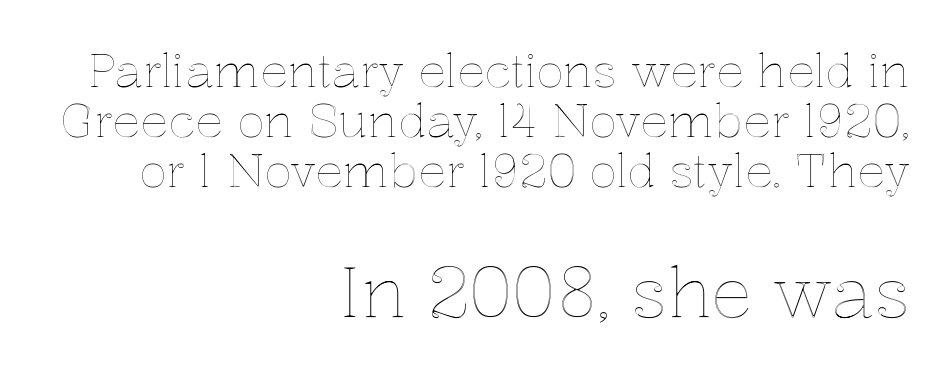
The image shows 69 px text type, upright; set right-aligned, tight line spacing (1.09x), normal letter spacing, not underlined; the second (bottom) block is 1.5x larger; a medium x-height.
